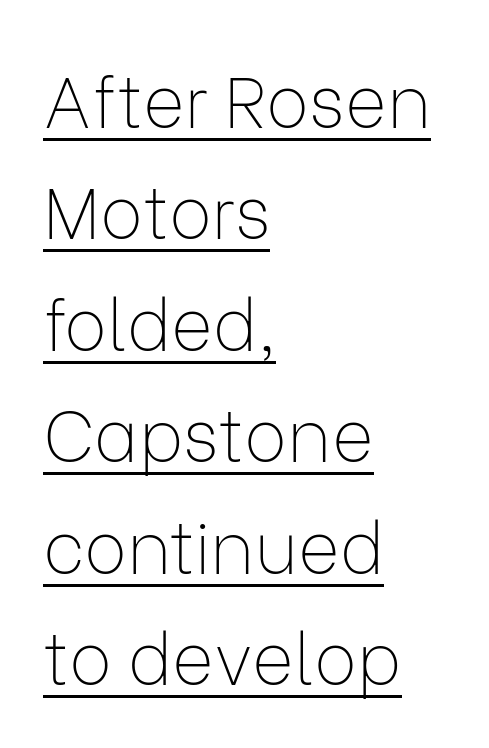
{"serif": "no", "italic": "no", "bold": "no", "weight": "thin", "width": "normal", "stroke_contrast": "low", "x_height": "medium", "monospaced": "no", "underline": "yes", "align": "left", "line_spacing": "normal", "line_spacing_ratio": 1.57, "letter_spacing": "normal", "letter_spacing_em": 0.0, "glyph_px": 71}
